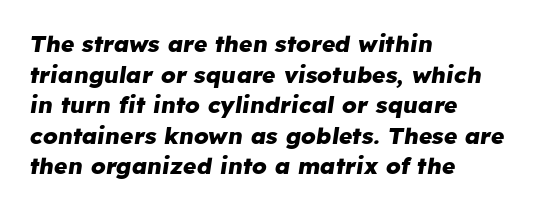
{"italic": "yes", "lean": "right", "slant_degrees": 8, "bold": "yes", "underline": "no", "align": "left", "line_spacing": "normal", "line_spacing_ratio": 1.33, "letter_spacing": "normal", "letter_spacing_em": 0.0, "glyph_px": 23}
